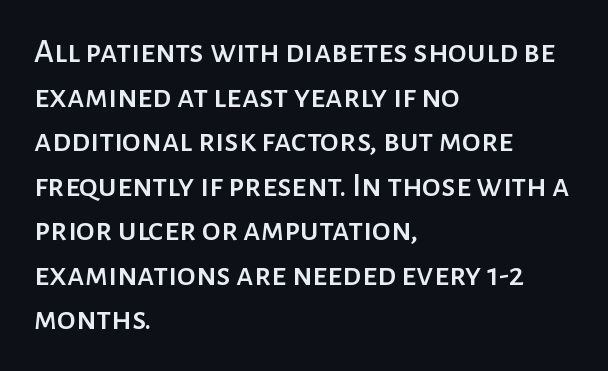
Q: Is the text italic (slanted)? A: No, it is upright.
Q: Is the typeface a serif or a sans-serif typeface? A: Sans-serif.
Q: Is the text underlined? A: No.
Q: How is the paragraph aligned? A: Left-aligned.
Q: Is the spacing between letters normal or unusually wide? A: Normal.
Q: Is the spacing between lines tight, normal or loose? A: Normal.
Q: Width (condensed, normal, or wide)? A: Normal.
Q: Stroke contrast? A: Low.
Q: x-height? A: Medium.
Q: Monospaced? A: No.
